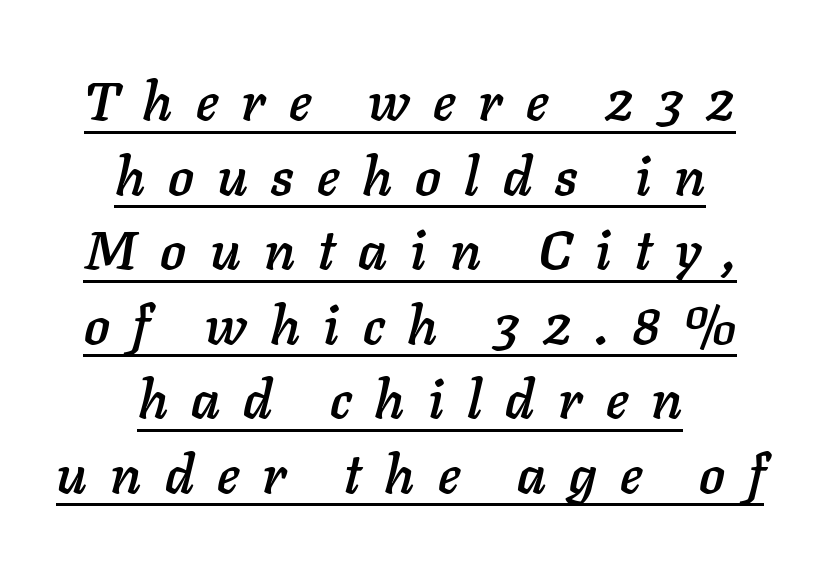
The image shows 54 px text type, italic (leaning right); set centered, normal line spacing (1.38x), unusually wide letter spacing (+0.43 em), underlined; low stroke contrast and a medium x-height.
